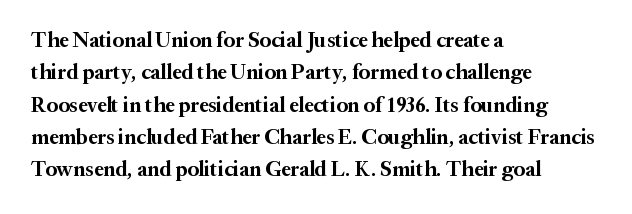
Unlike italic type, these characters show no tilt at all. Line starts are locked; line ends wander. Characters follow at the spacing the type designer built in. On the weight axis this lands at bold, roughly 700. The passage shown is not underscored anywhere.
